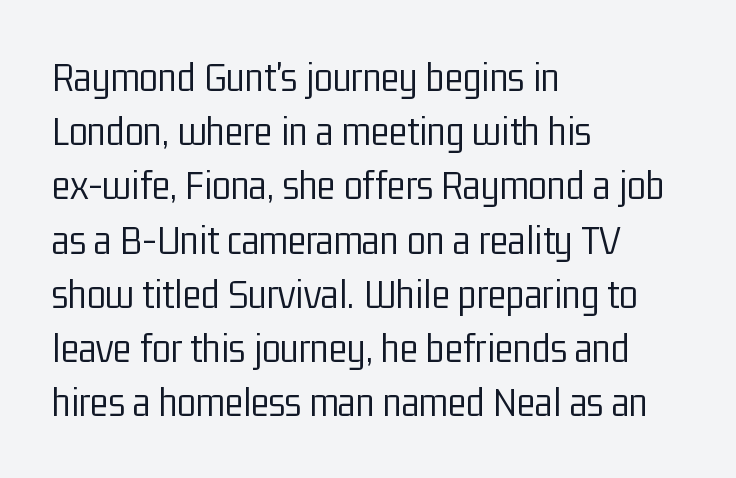
Q: Is the text bold? A: No.
Q: Is the text italic (slanted)? A: No, it is upright.
Q: Is the typeface a serif or a sans-serif typeface? A: Sans-serif.
Q: Is the text underlined? A: No.
Q: How is the paragraph aligned? A: Left-aligned.
Q: Is the spacing between letters normal or unusually wide? A: Normal.
Q: Is the spacing between lines tight, normal or loose? A: Normal.
Q: Width (condensed, normal, or wide)? A: Condensed.
Q: Stroke contrast? A: Low.
Q: x-height? A: Medium.
Q: Monospaced? A: No.
